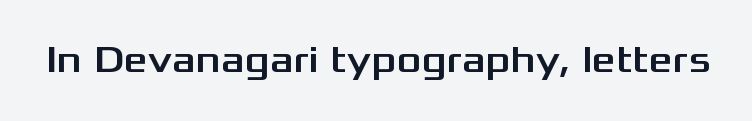
The image shows 38 px wide sans-serif type, upright; set normal letter spacing, not underlined; medium stroke contrast and a medium x-height.
